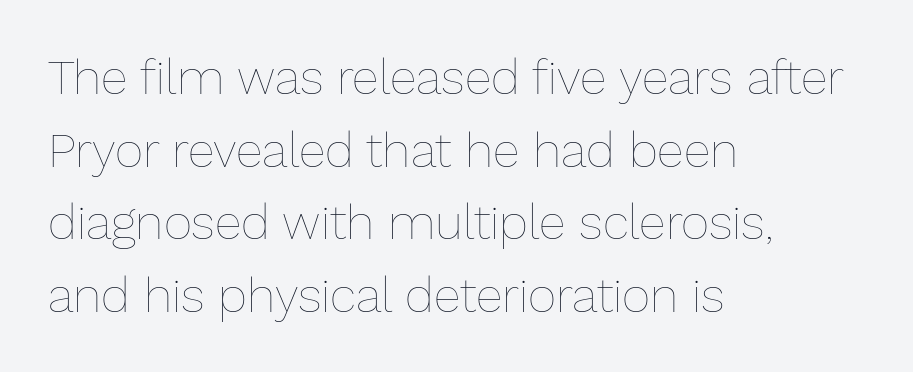
The image shows 49 px thin type, upright; set left-aligned, normal line spacing (1.48x), normal letter spacing, not underlined; low stroke contrast and a medium x-height.
